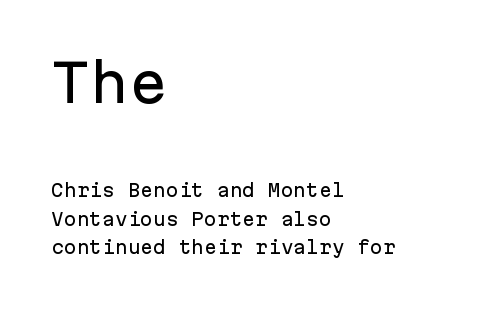
{"serif": "no", "italic": "no", "width": "normal", "stroke_contrast": "low", "x_height": "medium", "monospaced": "yes", "underline": "no", "align": "left", "line_spacing": "normal", "line_spacing_ratio": 1.68, "letter_spacing": "normal", "letter_spacing_em": 0.0, "larger_block": "first", "size_ratio": 3.06, "glyph_px": 52}
